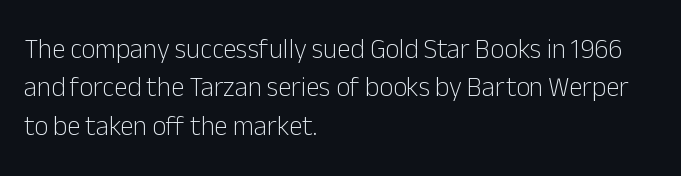
{"italic": "no", "bold": "no", "underline": "no", "align": "left", "line_spacing": "normal", "line_spacing_ratio": 1.42, "letter_spacing": "normal", "letter_spacing_em": 0.0, "glyph_px": 27}
